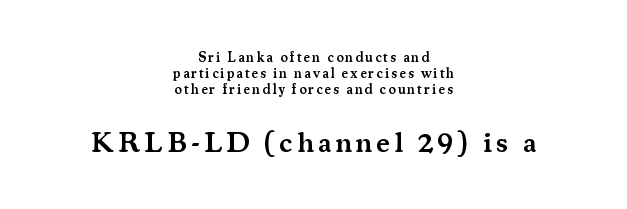
{"serif": "yes", "italic": "no", "bold": "semi", "weight": "semibold", "width": "normal", "stroke_contrast": "medium", "x_height": "small", "monospaced": "no", "underline": "no", "align": "center", "line_spacing": "tight", "line_spacing_ratio": 1.13, "larger_block": "second", "size_ratio": 2.07, "glyph_px": 29}
